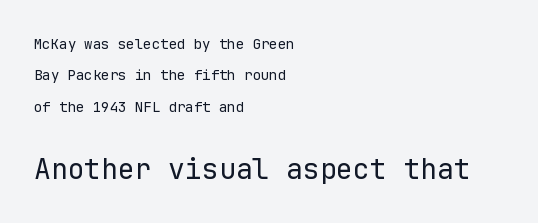
The image shows 28 px regular-weight sans-serif type, upright, monospaced; set left-aligned, loose line spacing (2.24x), normal letter spacing, not underlined; the second (bottom) block is 2.0x larger; low stroke contrast and a medium x-height.
